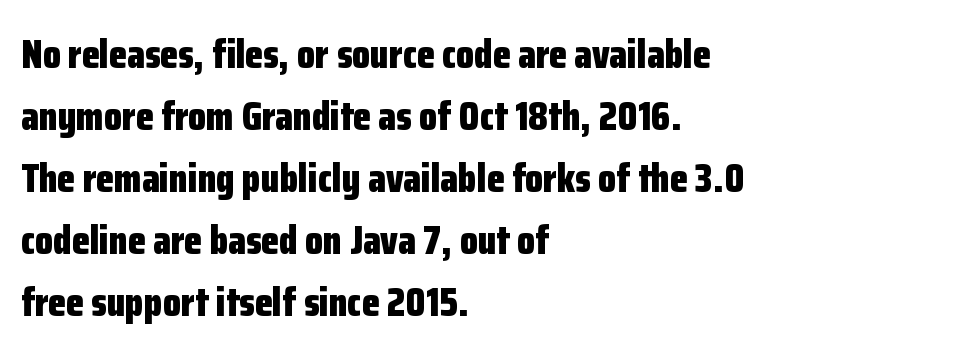
{"serif": "no", "italic": "no", "bold": "yes", "weight": "bold", "width": "condensed", "stroke_contrast": "low", "x_height": "medium", "monospaced": "no", "underline": "no", "align": "left", "line_spacing": "normal", "line_spacing_ratio": 1.51, "letter_spacing": "normal", "letter_spacing_em": 0.0, "glyph_px": 41}
